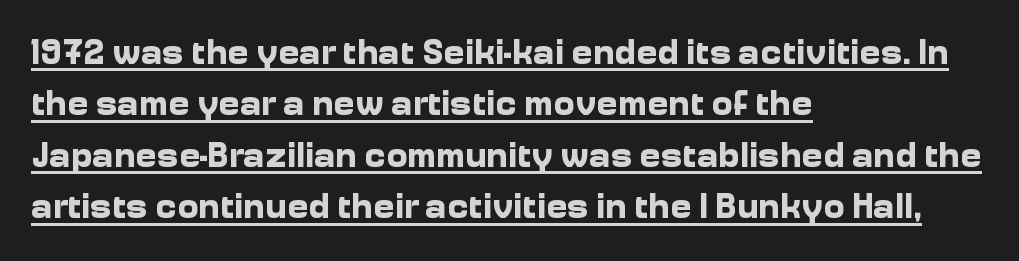
Here the designer chose a conventional face with non-uniform glyph widths. The lines in this sample share a left origin and differ only in where they stop. What stands out about the letter spacing? Nothing — it is the standard amount. A full-strength bold gives these letters their thick strokes. Quick note: underline on. Quick note: not italic, upright.
